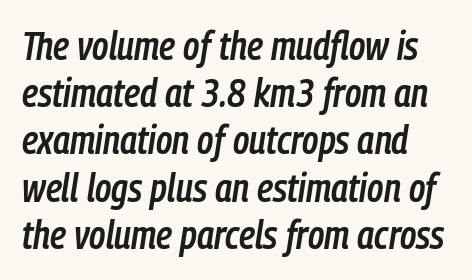
Q: Is the text bold? A: Semi-bold.
Q: Is the text italic (slanted)? A: Yes, it leans right by about 9 degrees.
Q: Is the text underlined? A: No.
Q: Is the spacing between letters normal or unusually wide? A: Normal.
Q: Width (condensed, normal, or wide)? A: Condensed.
Q: Stroke contrast? A: Low.
Q: x-height? A: Medium.
Q: Monospaced? A: No.
